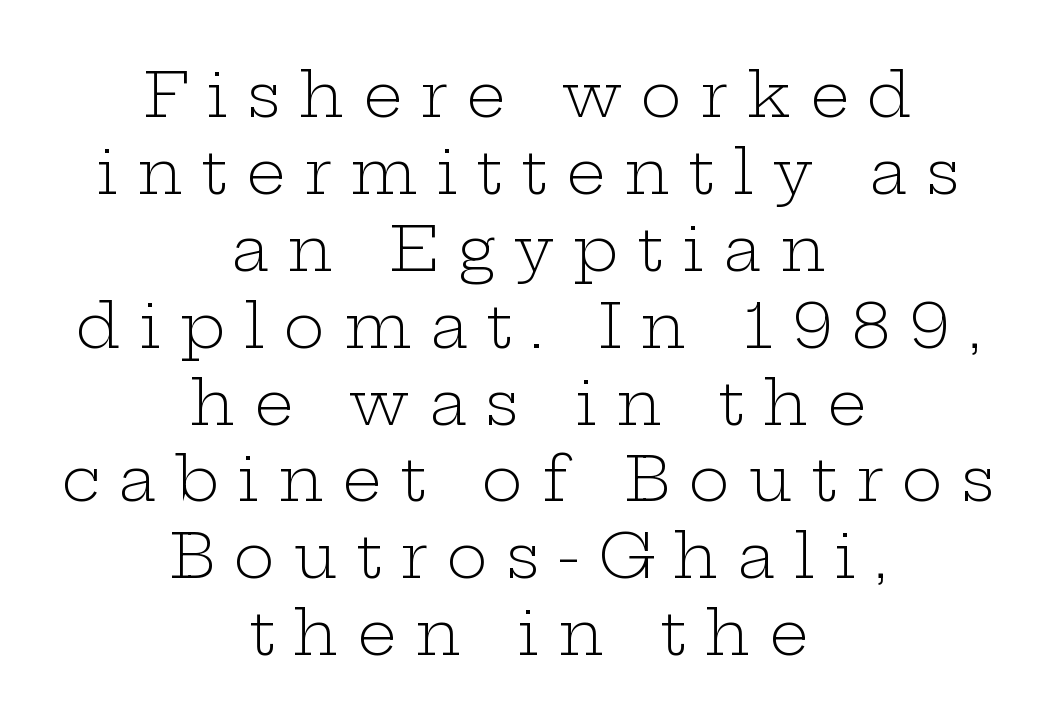
Every row of glyphs is offset so its center matches the block's center. How are the letters spaced? Widely, with obvious added tracking. Character widths vary here, with narrow letters taking less room than wide ones. Posture: upright roman.
